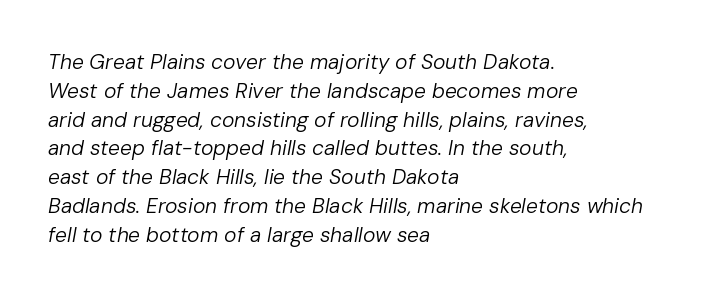
The image shows 21 px text type, italic (leaning right); set left-aligned, normal line spacing (1.37x), normal letter spacing, not underlined.
